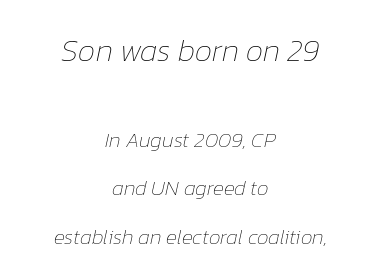
The image shows 31 px thin type, italic (leaning right); set centered, loose line spacing (2.32x), normal letter spacing, not underlined; the first (top) block is 1.48x larger; low stroke contrast and a medium x-height.
